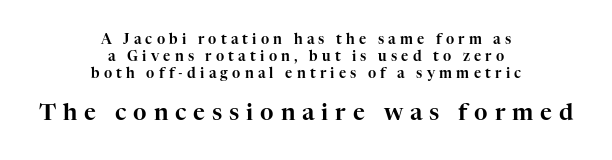
{"italic": "no", "underline": "no", "align": "center", "line_spacing_ratio": 1.21, "letter_spacing": "wide", "letter_spacing_em": 0.3, "larger_block": "second", "size_ratio": 1.64, "glyph_px": 23}
